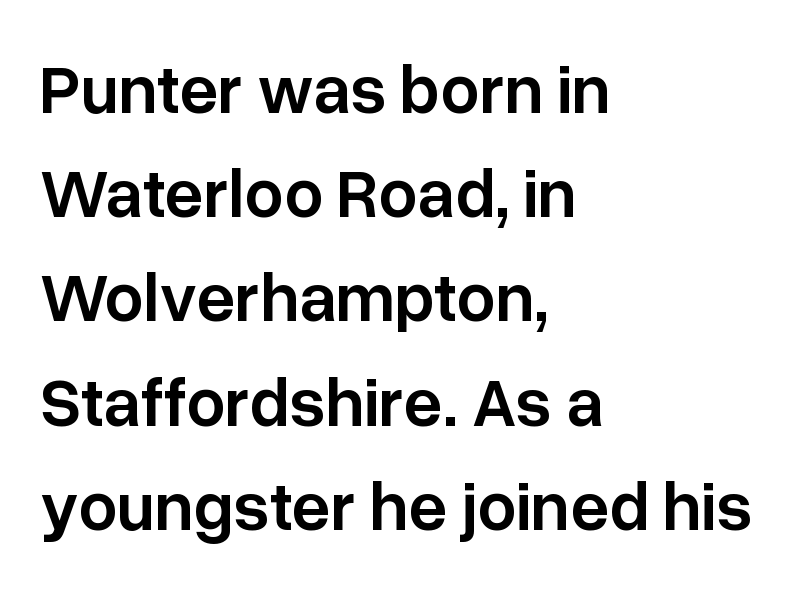
The image shows 69 px semibold sans-serif type, upright; set left-aligned, normal line spacing (1.51x), normal letter spacing, not underlined; low stroke contrast and a medium x-height.
